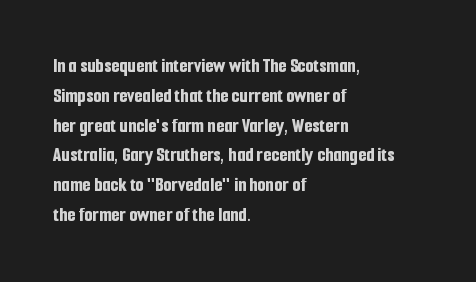
Q: Is the text bold? A: Yes.
Q: Is the text italic (slanted)? A: No, it is upright.
Q: Is the text underlined? A: No.
Q: How is the paragraph aligned? A: Left-aligned.
Q: Is the spacing between letters normal or unusually wide? A: Normal.
Q: Is the spacing between lines tight, normal or loose? A: Normal.
